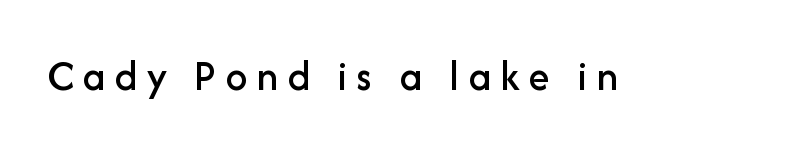
Underline: absent. This sample uses a sans-serif face. Every stem runs plumb, perpendicular to the baseline. Spacing verdict: proportional, widths tailored to each character.
